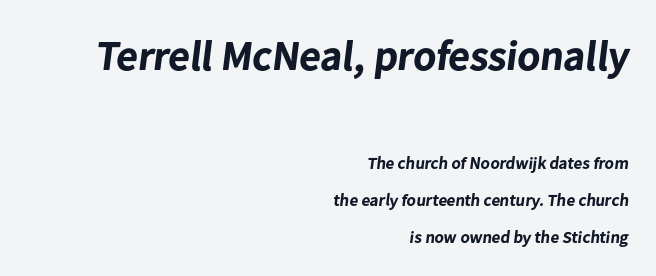
The characters look thick and weighty, a clear bold. In this sample the first text group is rendered at the bigger scale. Spacing between characters is what you'd get straight out of the box. If you drew a ruler down the right edge, every line would touch it.
